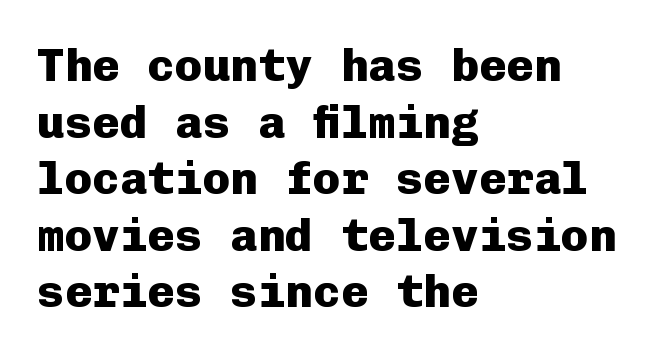
The image shows 46 px heavy sans-serif type, upright, monospaced; set left-aligned, line spacing 1.23x, normal letter spacing, not underlined; low stroke contrast and a medium x-height.
